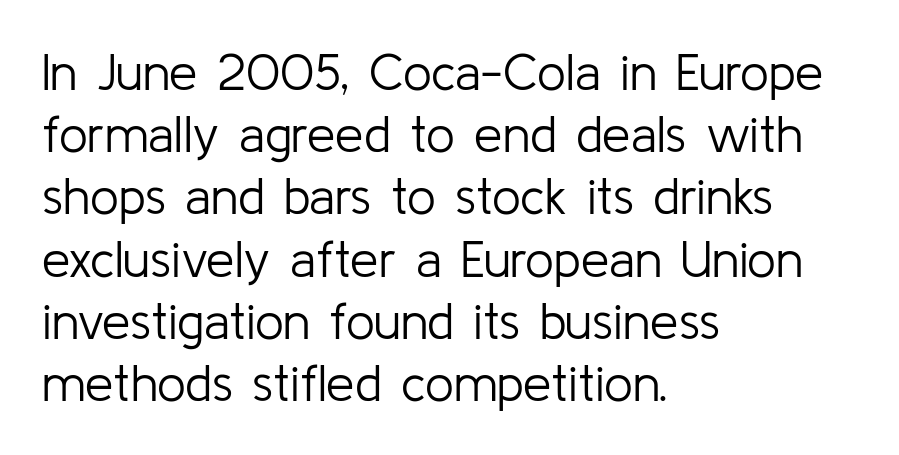
The space directly below the letters is spotless. Each letter keeps its own natural width here, so spacing adapts to shape. If you drew a ruler down the left edge, every line would touch it. The rendering shows plain stroke endings on the letterforms — a sans-serif design.
